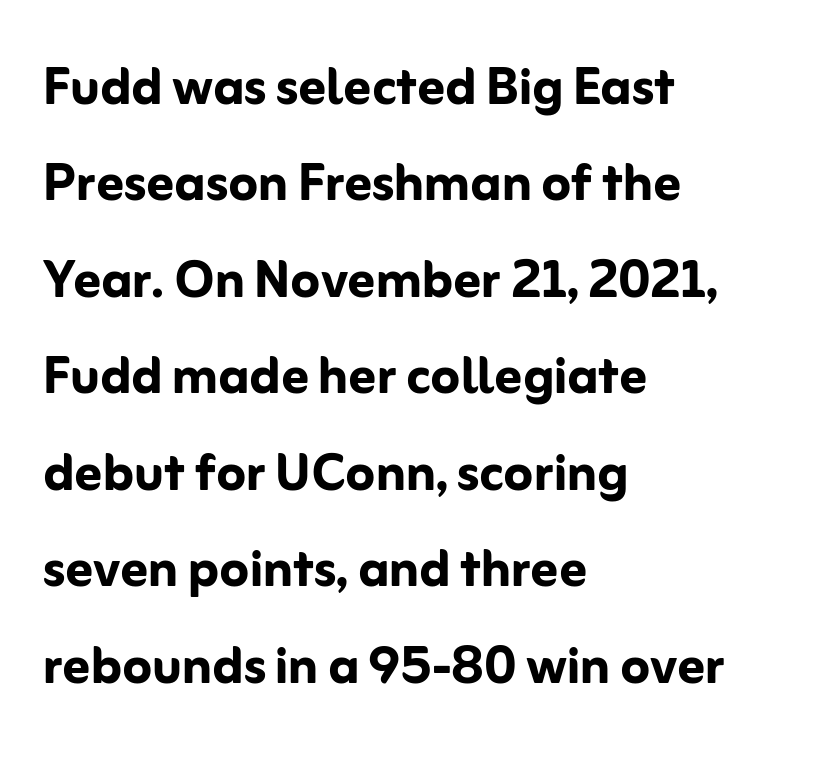
{"serif": "no", "italic": "no", "bold": "yes", "weight": "semibold", "width": "normal", "stroke_contrast": "low", "x_height": "medium", "monospaced": "no", "underline": "no", "align": "left", "line_spacing": "normal", "line_spacing_ratio": 1.44, "letter_spacing": "normal", "letter_spacing_em": 0.0, "glyph_px": 67}
